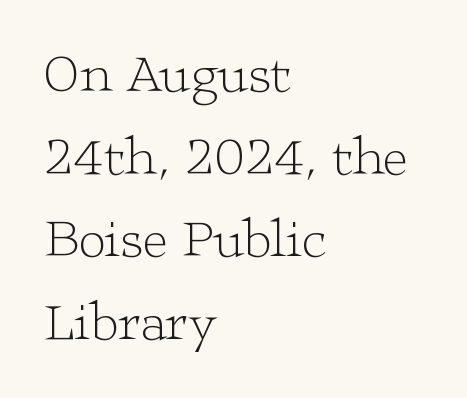
{"serif": "yes", "italic": "no", "bold": "no", "weight": "light", "width": "wide", "stroke_contrast": "low", "x_height": "medium", "monospaced": "no", "underline": "no", "align": "left", "line_spacing": "normal", "line_spacing_ratio": 1.53, "letter_spacing": "normal", "letter_spacing_em": 0.0, "glyph_px": 54}
